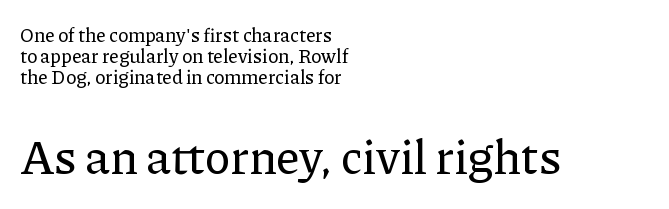
Q: Is the text italic (slanted)? A: No, it is upright.
Q: Is the typeface a serif or a sans-serif typeface? A: Serif.
Q: Is the text underlined? A: No.
Q: How is the paragraph aligned? A: Left-aligned.
Q: Is the spacing between letters normal or unusually wide? A: Normal.
Q: Is the spacing between lines tight, normal or loose? A: Tight.
Q: Which block of text is set in a larger size, the first (top) or the second (bottom)? A: The second (bottom) one.
Q: Width (condensed, normal, or wide)? A: Normal.
Q: Stroke contrast? A: Low.
Q: x-height? A: Medium.
Q: Monospaced? A: No.
